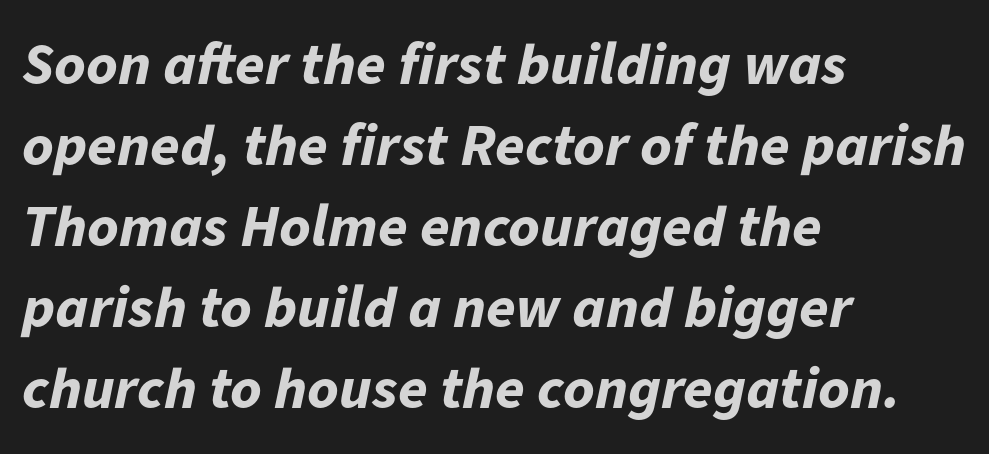
The image shows 60 px bold type, italic (leaning right); set left-aligned, normal line spacing (1.35x), normal letter spacing, not underlined; low stroke contrast and a medium x-height.
